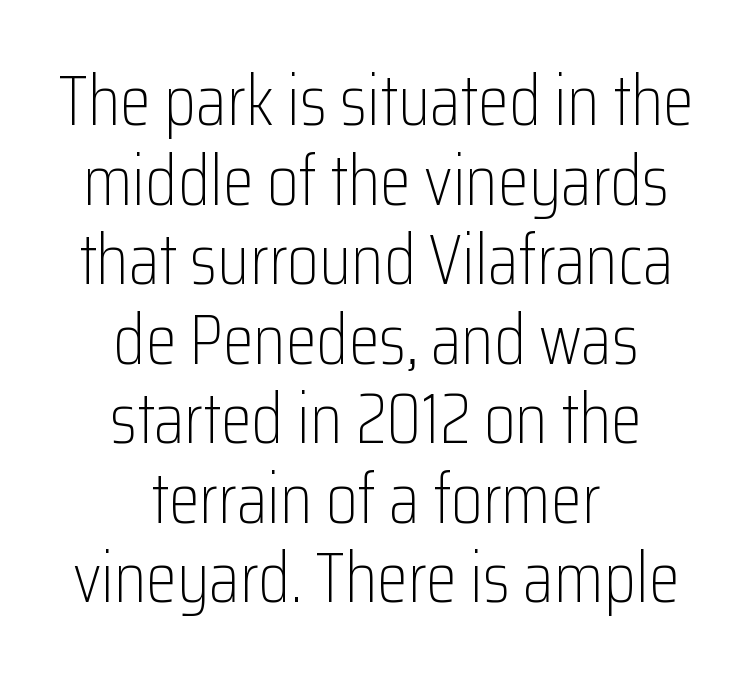
{"serif": "no", "italic": "no", "bold": "no", "weight": "light", "width": "condensed", "stroke_contrast": "low", "x_height": "medium", "monospaced": "no", "underline": "no", "align": "center", "line_spacing": "tight", "line_spacing_ratio": 1.12, "letter_spacing": "normal", "letter_spacing_em": 0.0, "glyph_px": 71}
